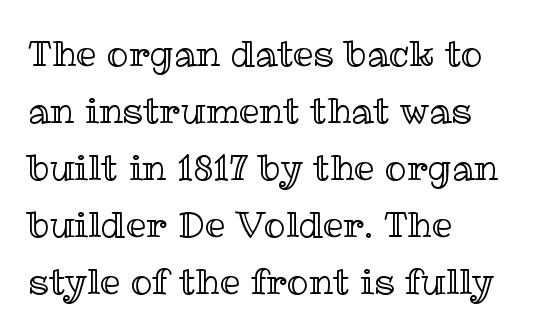
{"italic": "no", "width": "normal", "x_height": "medium", "monospaced": "no", "underline": "no", "align": "left", "line_spacing": "normal", "line_spacing_ratio": 1.58, "letter_spacing": "normal", "letter_spacing_em": 0.0, "glyph_px": 36}
